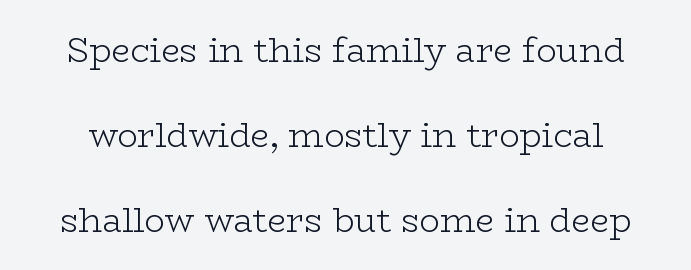
The image shows 34 px light, wide serif type, upright; set loose line spacing (2.5x), normal letter spacing, not underlined; low stroke contrast and a medium x-height.
